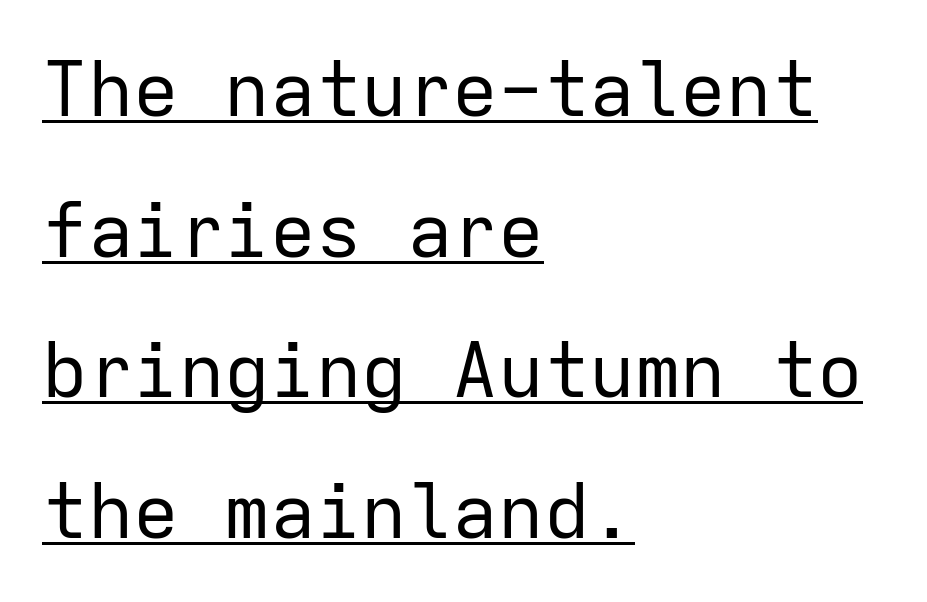
{"serif": "no", "italic": "no", "bold": "no", "weight": "regular", "width": "normal", "stroke_contrast": "low", "x_height": "medium", "monospaced": "yes", "underline": "yes", "align": "left", "line_spacing_ratio": 1.85, "letter_spacing": "normal", "letter_spacing_em": 0.0, "glyph_px": 76}
